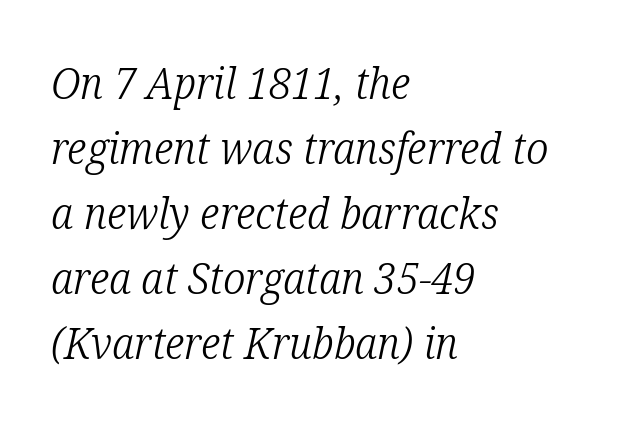
Q: Is the text bold? A: No.
Q: Is the text italic (slanted)? A: Yes, it leans right by about 12 degrees.
Q: Is the typeface a serif or a sans-serif typeface? A: Serif.
Q: Is the text underlined? A: No.
Q: How is the paragraph aligned? A: Left-aligned.
Q: Is the spacing between letters normal or unusually wide? A: Normal.
Q: Is the spacing between lines tight, normal or loose? A: Normal.
Q: Width (condensed, normal, or wide)? A: Condensed.
Q: Stroke contrast? A: Low.
Q: x-height? A: Medium.
Q: Monospaced? A: No.
